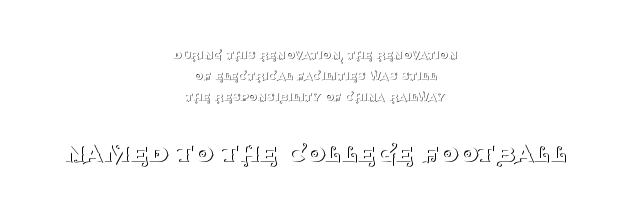
{"serif": "yes", "italic": "no", "bold": "no", "weight": "thin", "width": "normal", "stroke_contrast": "medium", "x_height": "large", "monospaced": "no", "underline": "no", "align": "center", "line_spacing": "normal", "line_spacing_ratio": 1.51, "letter_spacing": "normal", "letter_spacing_em": 0.0, "larger_block": "second", "size_ratio": 2.21, "glyph_px": 31}
